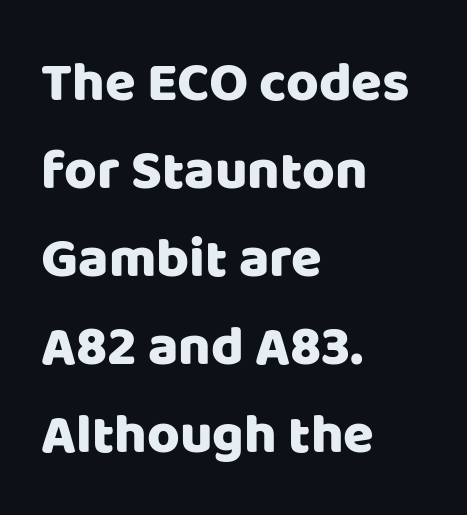
Q: Is the text italic (slanted)? A: No, it is upright.
Q: Is the typeface a serif or a sans-serif typeface? A: Sans-serif.
Q: Is the text underlined? A: No.
Q: How is the paragraph aligned? A: Left-aligned.
Q: Is the spacing between letters normal or unusually wide? A: Normal.
Q: Is the spacing between lines tight, normal or loose? A: Normal.
Q: Width (condensed, normal, or wide)? A: Normal.
Q: Stroke contrast? A: Low.
Q: x-height? A: Large.
Q: Monospaced? A: No.
